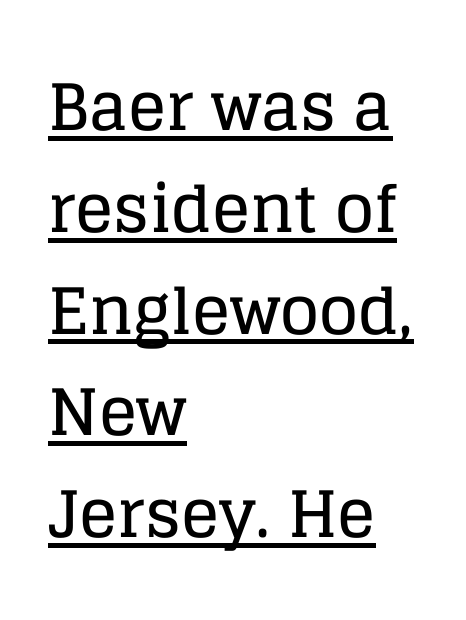
{"serif": "yes", "italic": "no", "width": "normal", "stroke_contrast": "low", "x_height": "large", "monospaced": "no", "underline": "yes", "align": "left", "line_spacing": "normal", "line_spacing_ratio": 1.59, "letter_spacing": "normal", "letter_spacing_em": 0.0, "glyph_px": 64}
